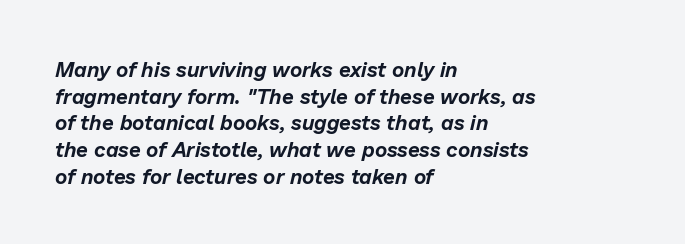
These lines sit exactly where default settings would place them. The glyphs are unaccompanied by any horizontal stroke below them. Tracking value appears to be zero — textbook default spacing. The rendering applies a slant to the glyphs. A classic flush-left, rag-right setting is used for this passage.
